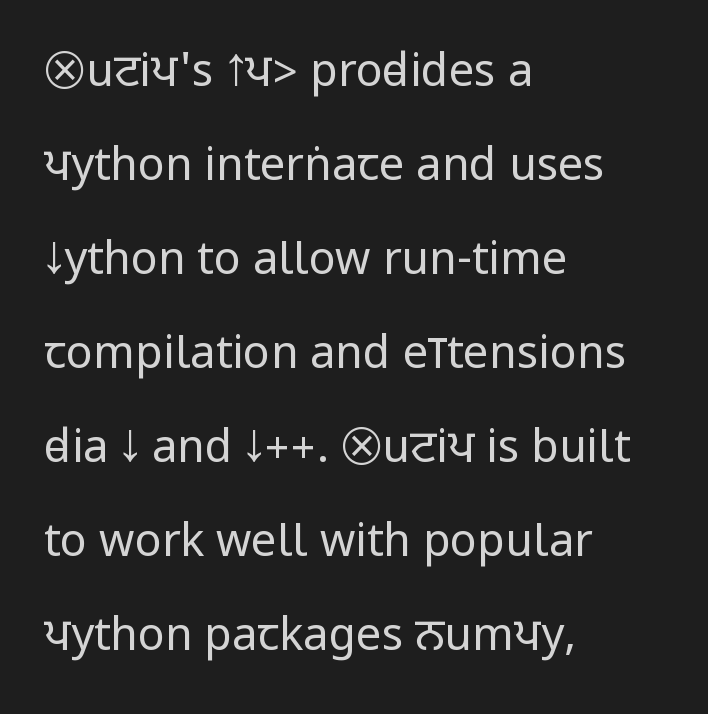
This sample trades compactness for vertical openness between lines. If you drew a ruler down the left edge, every line would touch it. The axis of the letterforms is exactly vertical. Caption: face not bold, strokes unweighted. The passage shown has conventional tracking throughout.
